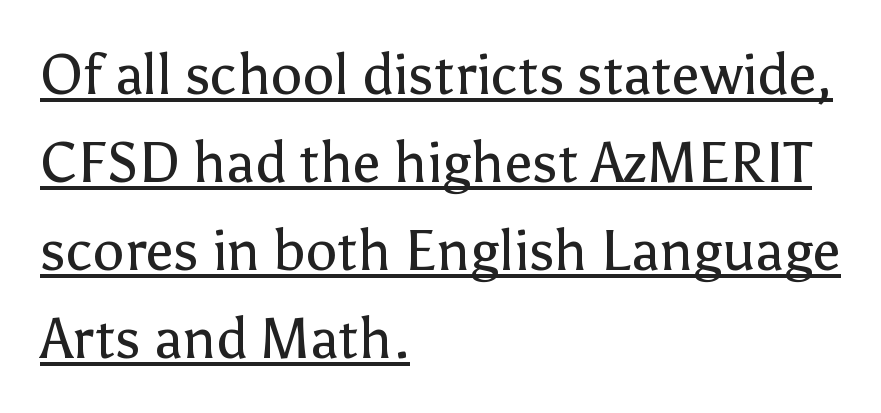
{"serif": "no", "italic": "no", "bold": "no", "weight": "regular", "width": "normal", "stroke_contrast": "low", "x_height": "medium", "monospaced": "no", "underline": "yes", "align": "left", "line_spacing": "normal", "line_spacing_ratio": 1.57, "letter_spacing": "normal", "letter_spacing_em": 0.0, "glyph_px": 56}
